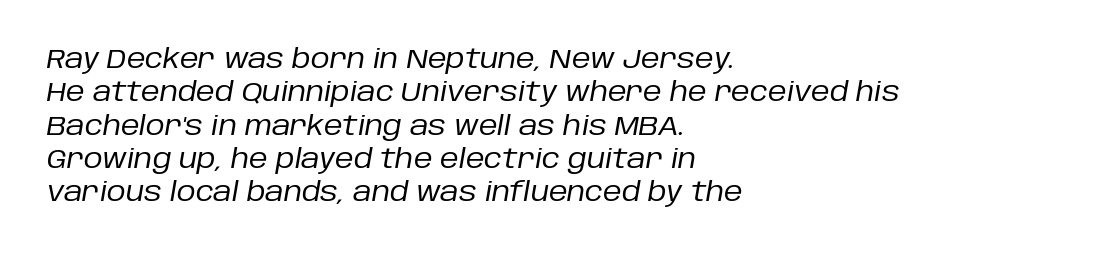
The image shows 26 px text type, italic (leaning right); set left-aligned, normal line spacing (1.28x), normal letter spacing, not underlined.
